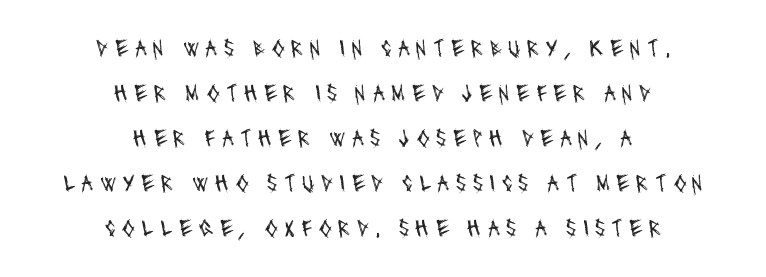
Q: Is the text bold? A: No.
Q: Is the text underlined? A: No.
Q: How is the paragraph aligned? A: Centered.
Q: Is the spacing between letters normal or unusually wide? A: Unusually wide.
